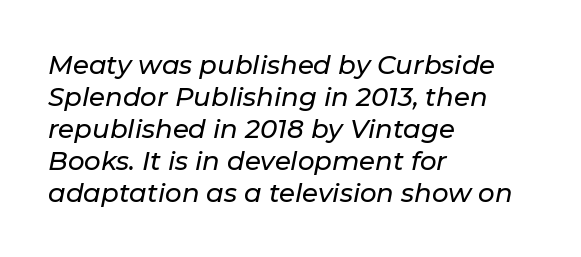
This sample uses an oblique cut, with every glyph tilted off the vertical. The strip under each line holds only bare page. Each word holds together tightly as a unit, with standard inter-letter gaps. The compositor pushed each line to the left boundary.
